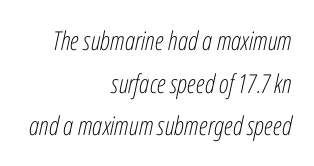
Q: Is the text bold? A: No.
Q: Is the text italic (slanted)? A: Yes, it leans right by about 12 degrees.
Q: Is the text underlined? A: No.
Q: How is the paragraph aligned? A: Right-aligned.
Q: Is the spacing between letters normal or unusually wide? A: Normal.
Q: Is the spacing between lines tight, normal or loose? A: Normal.
